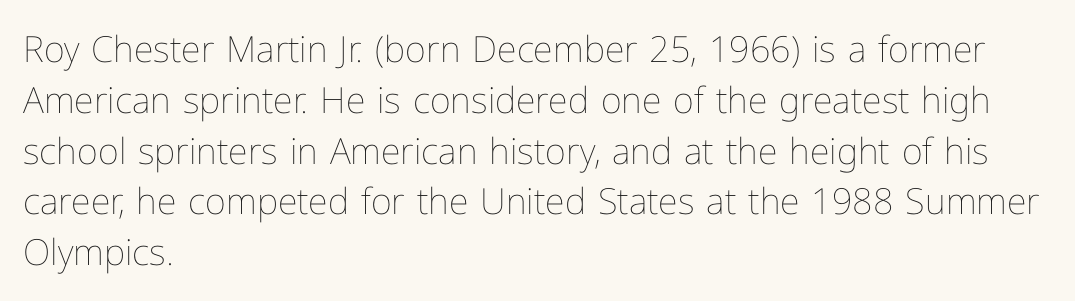
Q: Is the text bold? A: No.
Q: Is the text italic (slanted)? A: No, it is upright.
Q: Is the text underlined? A: No.
Q: How is the paragraph aligned? A: Left-aligned.
Q: Is the spacing between letters normal or unusually wide? A: Normal.
Q: Is the spacing between lines tight, normal or loose? A: Normal.
Q: Width (condensed, normal, or wide)? A: Normal.
Q: Stroke contrast? A: Low.
Q: x-height? A: Medium.
Q: Monospaced? A: No.
